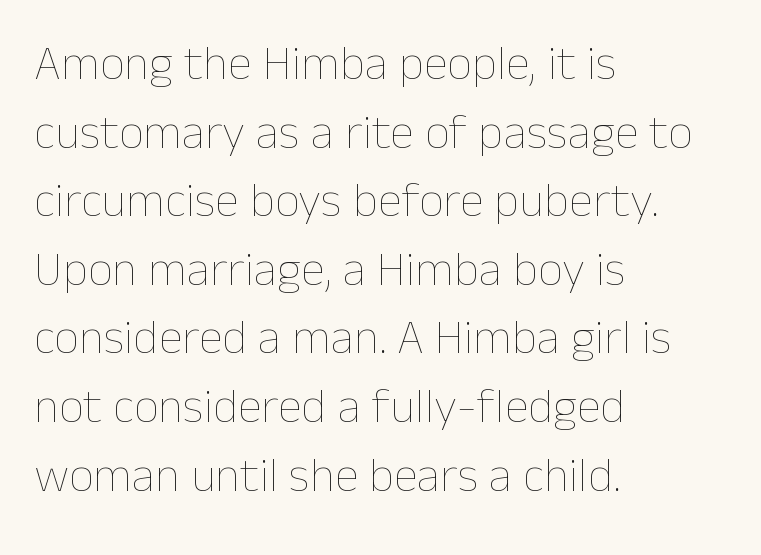
Q: Is the text bold? A: No.
Q: Is the text italic (slanted)? A: No, it is upright.
Q: Is the text underlined? A: No.
Q: How is the paragraph aligned? A: Left-aligned.
Q: Is the spacing between letters normal or unusually wide? A: Normal.
Q: Is the spacing between lines tight, normal or loose? A: Normal.
Q: Width (condensed, normal, or wide)? A: Normal.
Q: Stroke contrast? A: Low.
Q: x-height? A: Medium.
Q: Monospaced? A: No.
